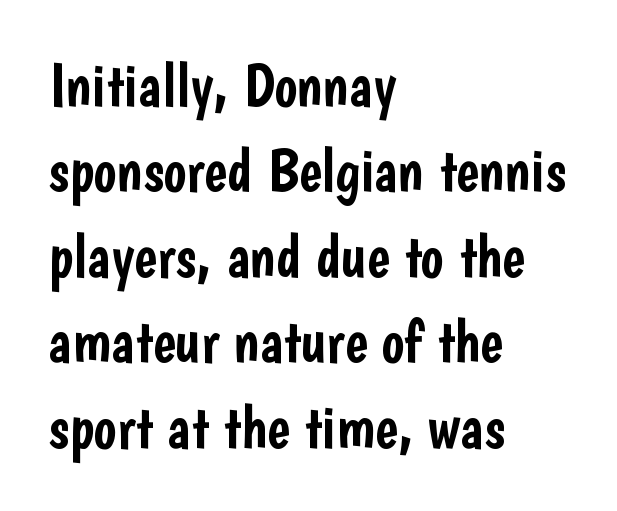
The image shows 61 px condensed sans-serif type, upright; set left-aligned, normal line spacing (1.4x), normal letter spacing, not underlined; low stroke contrast and a medium x-height.
